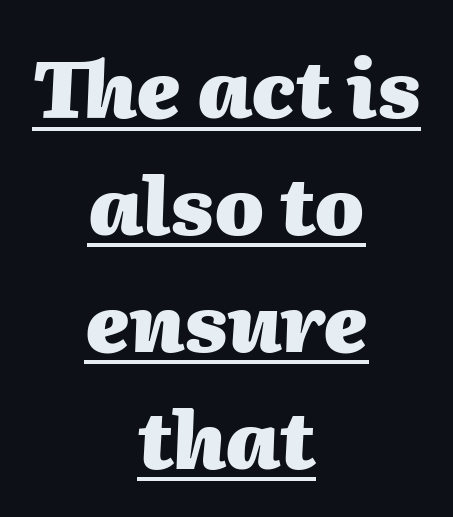
{"italic": "yes", "lean": "right", "slant_degrees": 2, "bold": "yes", "weight": "heavy", "width": "normal", "stroke_contrast": "medium", "x_height": "medium", "monospaced": "no", "underline": "yes", "align": "center", "line_spacing": "normal", "line_spacing_ratio": 1.48, "letter_spacing": "normal", "letter_spacing_em": 0.0, "glyph_px": 79}
